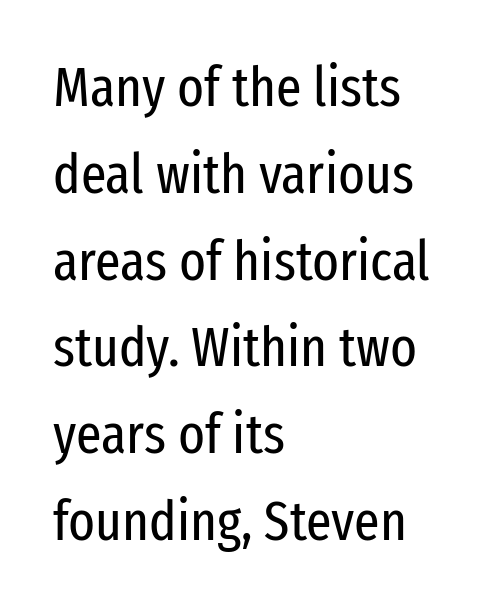
{"serif": "no", "italic": "no", "bold": "no", "weight": "regular", "width": "condensed", "stroke_contrast": "low", "x_height": "medium", "monospaced": "no", "underline": "no", "align": "left", "line_spacing": "normal", "line_spacing_ratio": 1.55, "letter_spacing": "normal", "letter_spacing_em": 0.0, "glyph_px": 56}
